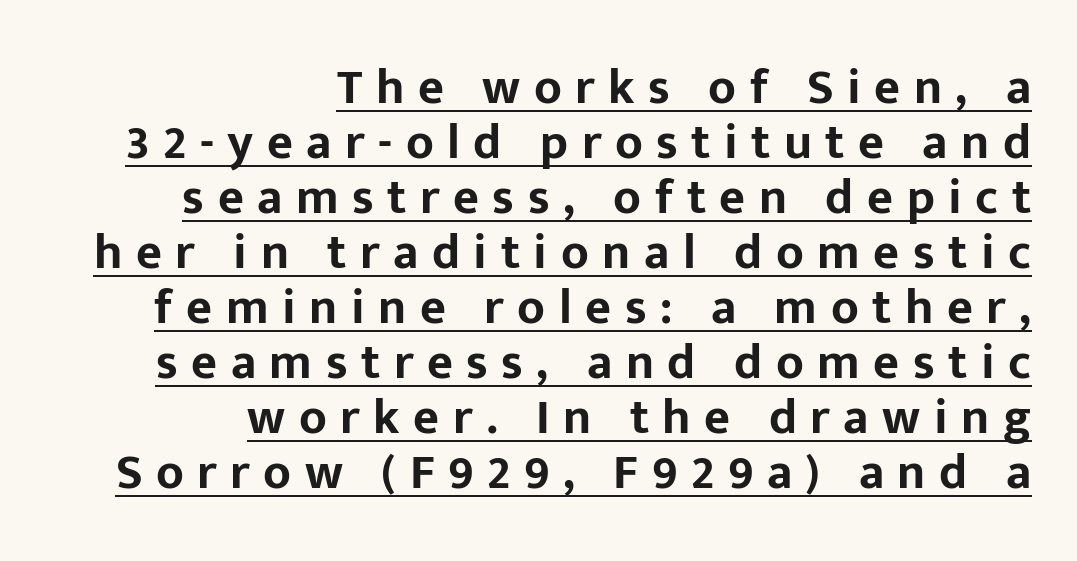
Q: Is the text bold? A: Yes.
Q: Is the text italic (slanted)? A: No, it is upright.
Q: Is the typeface a serif or a sans-serif typeface? A: Sans-serif.
Q: Is the text underlined? A: Yes.
Q: How is the paragraph aligned? A: Right-aligned.
Q: Is the spacing between letters normal or unusually wide? A: Unusually wide.
Q: Is the spacing between lines tight, normal or loose? A: Tight.
Q: Width (condensed, normal, or wide)? A: Normal.
Q: Stroke contrast? A: Low.
Q: x-height? A: Medium.
Q: Monospaced? A: No.
